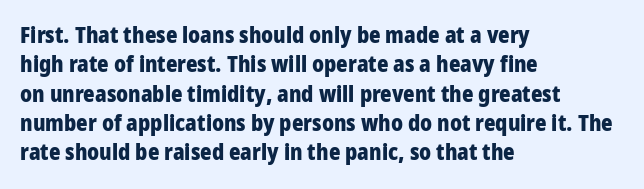
Q: Is the text bold? A: Yes.
Q: Is the text italic (slanted)? A: No, it is upright.
Q: Is the text underlined? A: No.
Q: How is the paragraph aligned? A: Left-aligned.
Q: Is the spacing between letters normal or unusually wide? A: Normal.
Q: Is the spacing between lines tight, normal or loose? A: Normal.
